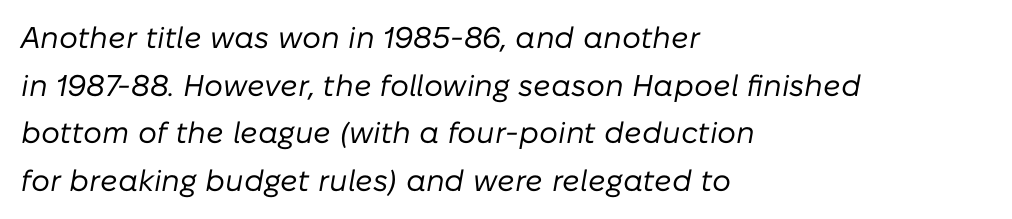
This sample is left-justified, so line endings fall wherever the words run out. These glyphs show unthickened strokes, regular width or finer. This sample keeps an unexceptional amount of space between lines. This sample has the flowing, uneven cadence of proportional lettering. The line texture is even and compact thanks to regular tracking. Glance below the letters and you will spot only blank space.
